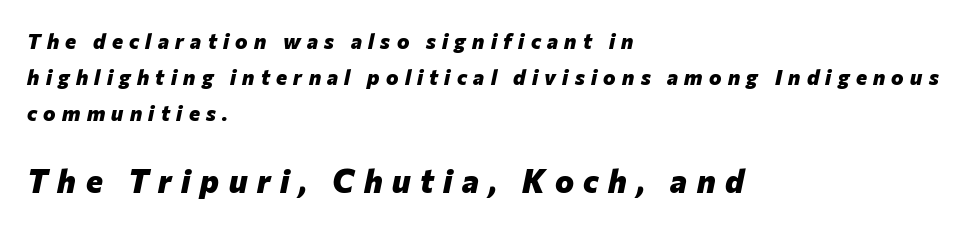
Q: Is the text bold? A: Yes.
Q: Is the text italic (slanted)? A: Yes, it leans right by about 12 degrees.
Q: Is the text underlined? A: No.
Q: How is the paragraph aligned? A: Left-aligned.
Q: Is the spacing between letters normal or unusually wide? A: Unusually wide.
Q: Which block of text is set in a larger size, the first (top) or the second (bottom)? A: The second (bottom) one.
Q: Width (condensed, normal, or wide)? A: Normal.
Q: Stroke contrast? A: Low.
Q: x-height? A: Medium.
Q: Monospaced? A: No.
